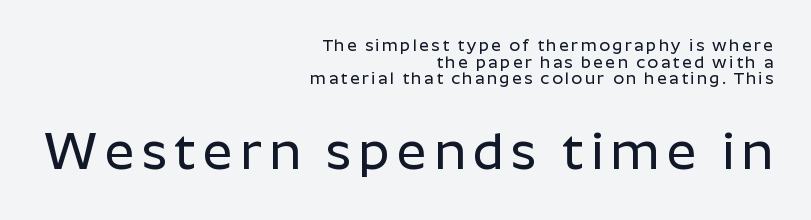
Q: Is the text italic (slanted)? A: No, it is upright.
Q: Is the typeface a serif or a sans-serif typeface? A: Sans-serif.
Q: Is the text underlined? A: No.
Q: How is the paragraph aligned? A: Right-aligned.
Q: Is the spacing between lines tight, normal or loose? A: Tight.
Q: Which block of text is set in a larger size, the first (top) or the second (bottom)? A: The second (bottom) one.
Q: Width (condensed, normal, or wide)? A: Normal.
Q: Stroke contrast? A: Low.
Q: x-height? A: Medium.
Q: Monospaced? A: No.
